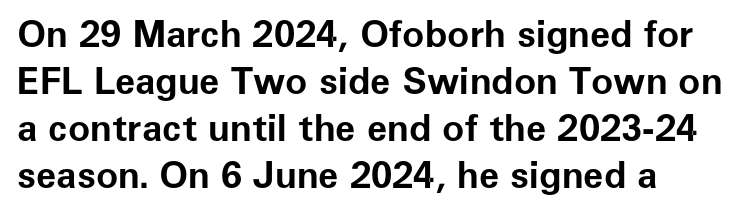
{"serif": "no", "italic": "no", "bold": "yes", "weight": "bold", "width": "normal", "stroke_contrast": "low", "x_height": "medium", "monospaced": "no", "underline": "no", "align": "left", "line_spacing": "normal", "line_spacing_ratio": 1.27, "letter_spacing": "normal", "letter_spacing_em": 0.0, "glyph_px": 37}
